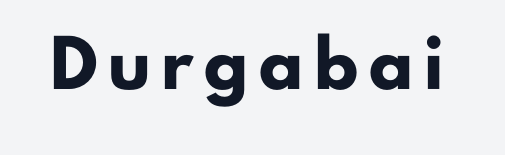
Q: Is the text bold? A: Yes.
Q: Is the text italic (slanted)? A: No, it is upright.
Q: Is the typeface a serif or a sans-serif typeface? A: Sans-serif.
Q: Is the text underlined? A: No.
Q: Is the spacing between letters normal or unusually wide? A: Unusually wide.
Q: Width (condensed, normal, or wide)? A: Normal.
Q: Stroke contrast? A: Low.
Q: x-height? A: Small.
Q: Monospaced? A: No.
